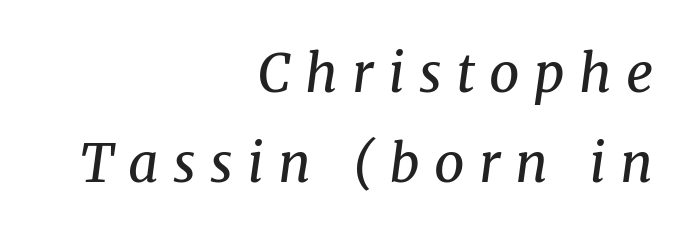
Q: Is the text bold? A: No.
Q: Is the text italic (slanted)? A: Yes, it leans right by about 8 degrees.
Q: Is the typeface a serif or a sans-serif typeface? A: Serif.
Q: Is the text underlined? A: No.
Q: How is the paragraph aligned? A: Right-aligned.
Q: Is the spacing between letters normal or unusually wide? A: Unusually wide.
Q: Is the spacing between lines tight, normal or loose? A: Normal.
Q: Width (condensed, normal, or wide)? A: Normal.
Q: Stroke contrast? A: Medium.
Q: x-height? A: Medium.
Q: Monospaced? A: No.
